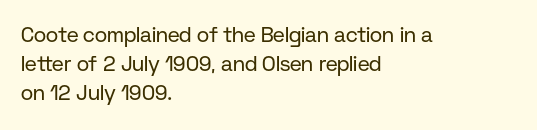
Q: Is the text bold? A: No.
Q: Is the text italic (slanted)? A: No, it is upright.
Q: Is the text underlined? A: No.
Q: How is the paragraph aligned? A: Left-aligned.
Q: Is the spacing between letters normal or unusually wide? A: Normal.
Q: Is the spacing between lines tight, normal or loose? A: Normal.
